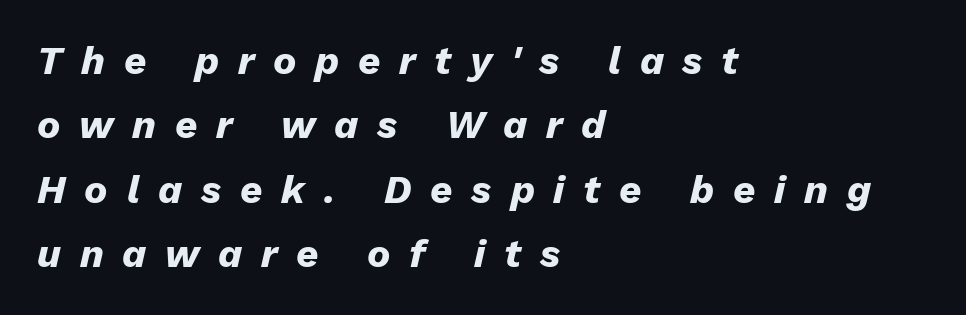
Q: Is the text bold? A: Yes.
Q: Is the text italic (slanted)? A: Yes, it leans right by about 13 degrees.
Q: Is the text underlined? A: No.
Q: How is the paragraph aligned? A: Left-aligned.
Q: Is the spacing between letters normal or unusually wide? A: Unusually wide.
Q: Is the spacing between lines tight, normal or loose? A: Normal.
Q: Width (condensed, normal, or wide)? A: Normal.
Q: Stroke contrast? A: Low.
Q: x-height? A: Medium.
Q: Monospaced? A: No.
